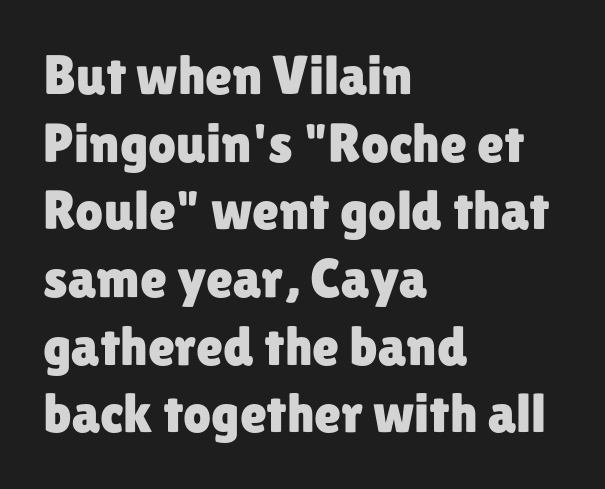
The image shows 55 px sans-serif type, upright; set left-aligned, line spacing 1.23x, normal letter spacing, not underlined; low stroke contrast and a medium x-height.
